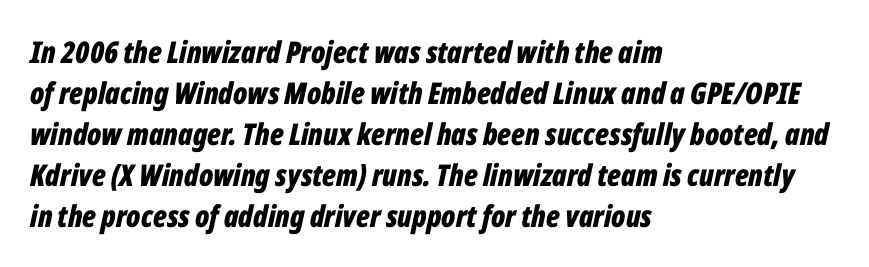
The image shows 30 px bold, condensed type, italic (leaning right); set left-aligned, normal line spacing (1.37x), normal letter spacing, not underlined; low stroke contrast and a medium x-height.
